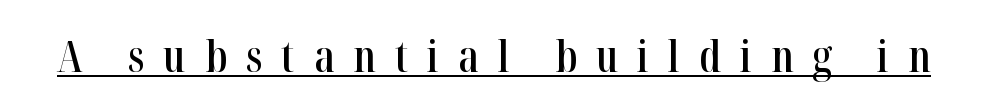
Q: Is the text bold? A: Semi-bold.
Q: Is the text italic (slanted)? A: No, it is upright.
Q: Is the typeface a serif or a sans-serif typeface? A: Serif.
Q: Is the text underlined? A: Yes.
Q: Is the spacing between letters normal or unusually wide? A: Unusually wide.
Q: Width (condensed, normal, or wide)? A: Condensed.
Q: Stroke contrast? A: High.
Q: x-height? A: Medium.
Q: Monospaced? A: No.
